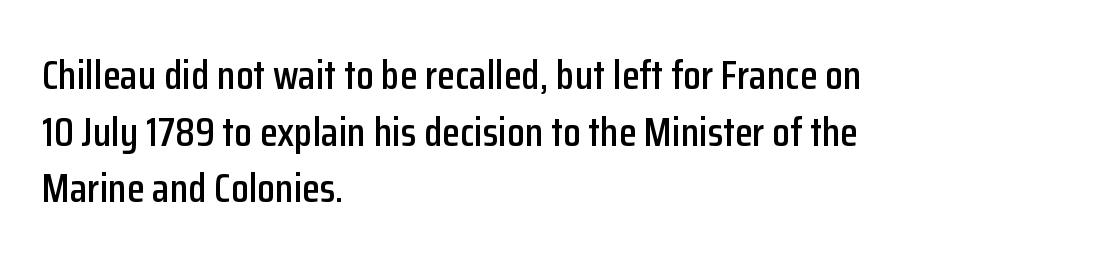
Q: Is the text italic (slanted)? A: No, it is upright.
Q: Is the typeface a serif or a sans-serif typeface? A: Sans-serif.
Q: Is the text underlined? A: No.
Q: How is the paragraph aligned? A: Left-aligned.
Q: Is the spacing between letters normal or unusually wide? A: Normal.
Q: Is the spacing between lines tight, normal or loose? A: Normal.
Q: Width (condensed, normal, or wide)? A: Condensed.
Q: Stroke contrast? A: Low.
Q: x-height? A: Medium.
Q: Monospaced? A: No.
